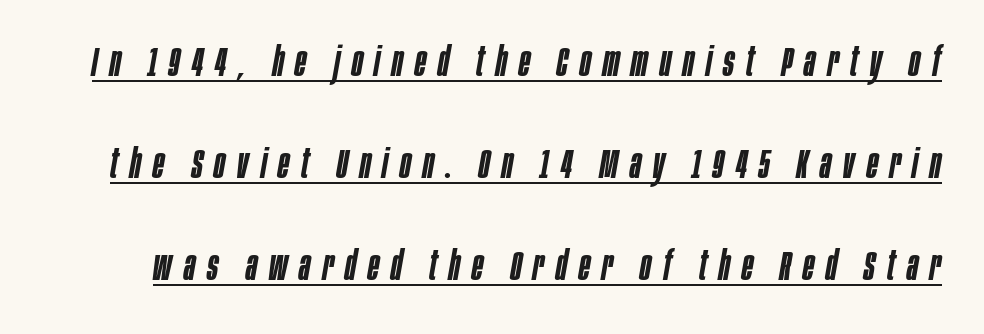
Q: Is the text bold? A: Semi-bold.
Q: Is the text italic (slanted)? A: Yes, it leans right by about 10 degrees.
Q: Is the text underlined? A: Yes.
Q: Is the spacing between letters normal or unusually wide? A: Unusually wide.
Q: Is the spacing between lines tight, normal or loose? A: Loose.
Q: Width (condensed, normal, or wide)? A: Condensed.
Q: Stroke contrast? A: Low.
Q: x-height? A: Large.
Q: Monospaced? A: No.
